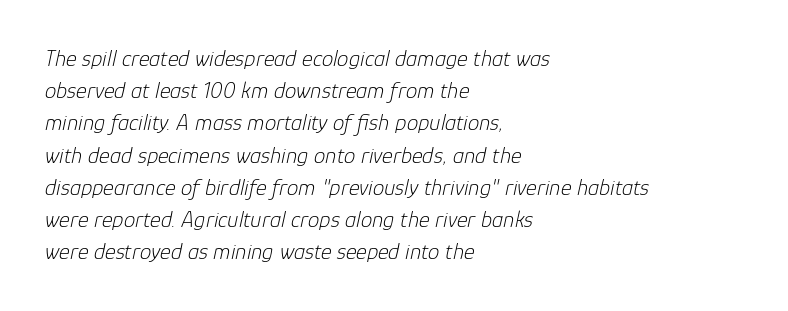
The image shows 23 px text type, italic (leaning right); set left-aligned, normal line spacing (1.4x), normal letter spacing, not underlined.
